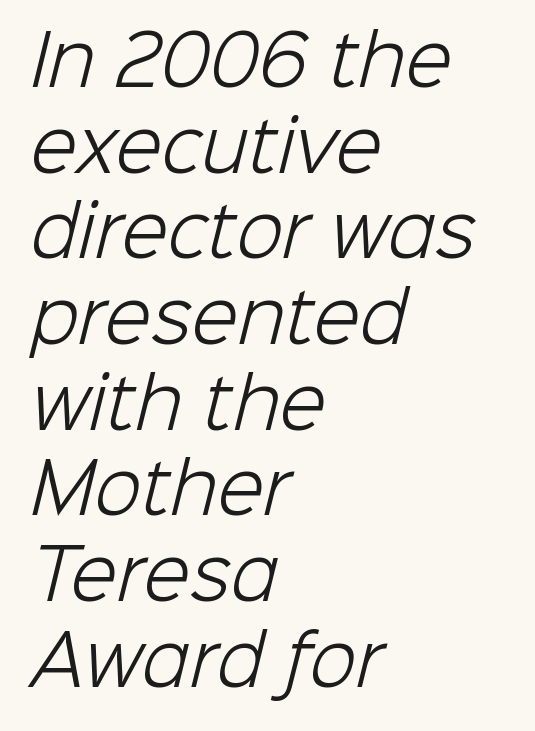
Q: Is the text bold? A: No.
Q: Is the typeface a serif or a sans-serif typeface? A: Sans-serif.
Q: Is the text underlined? A: No.
Q: How is the paragraph aligned? A: Left-aligned.
Q: Is the spacing between letters normal or unusually wide? A: Normal.
Q: Is the spacing between lines tight, normal or loose? A: Normal.
Q: Width (condensed, normal, or wide)? A: Normal.
Q: Stroke contrast? A: Low.
Q: x-height? A: Medium.
Q: Monospaced? A: No.
